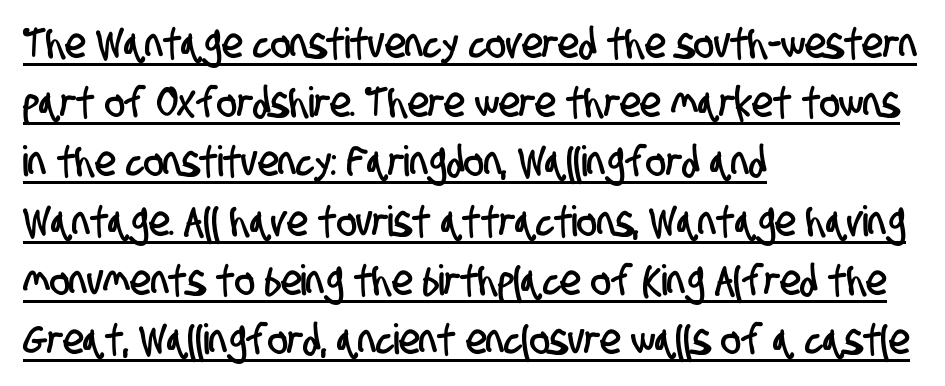
Tracking value appears to be zero — textbook default spacing. Serifs: no, the terminals of the letterforms are clean. You can see a thin bar hugging the bottom of the glyphs. Do the characters align in a grid? No, the font is proportional. The passage is arranged the way most books set body copy — flush left.
